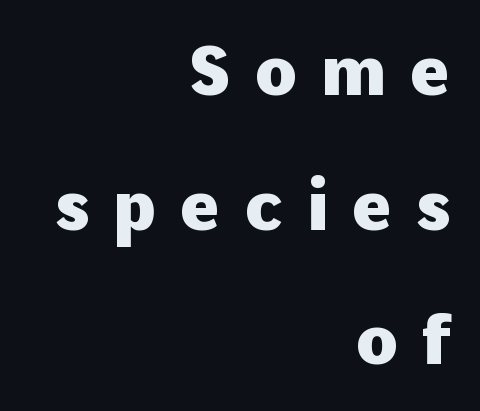
The image shows 69 px heavy sans-serif type, upright; set right-aligned, loose line spacing (1.95x), unusually wide letter spacing (+0.34 em), not underlined; low stroke contrast and a medium x-height.
